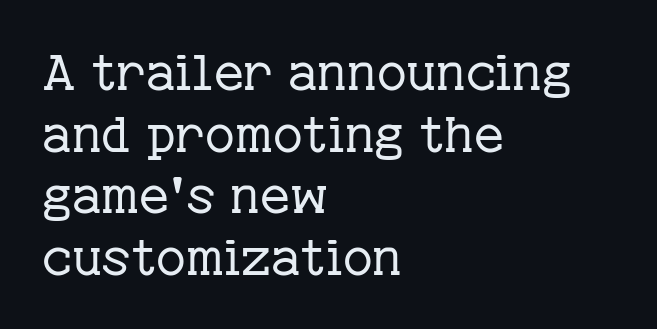
{"serif": "yes", "italic": "no", "bold": "no", "weight": "regular", "width": "normal", "stroke_contrast": "low", "x_height": "medium", "monospaced": "no", "underline": "no", "align": "left", "line_spacing_ratio": 1.21, "letter_spacing": "normal", "letter_spacing_em": 0.0, "glyph_px": 51}
